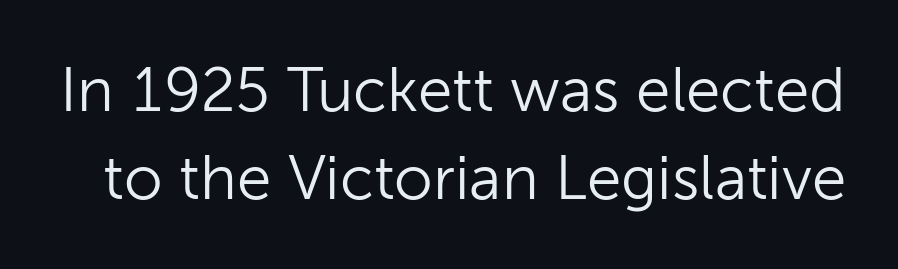
The glyphs are unaccompanied by any horizontal stroke below them. Inter-character spacing is left at the font's built-in metrics. The typography opts for an upright posture over an oblique one. The rendering uses natural spacing where letterforms have individual widths. Unlike a traditional serif, this face leaves its strokes unadorned.
